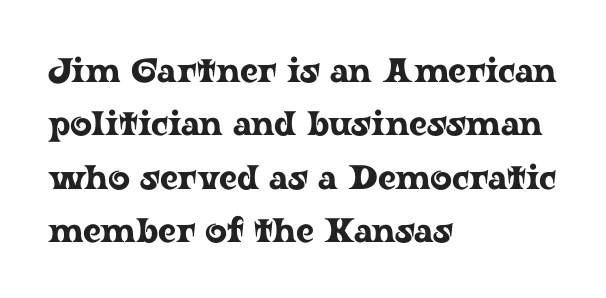
{"serif": "yes", "italic": "no", "width": "wide", "stroke_contrast": "low", "x_height": "medium", "monospaced": "no", "underline": "no", "align": "left", "line_spacing": "normal", "line_spacing_ratio": 1.57, "letter_spacing": "normal", "letter_spacing_em": 0.0, "glyph_px": 34}
